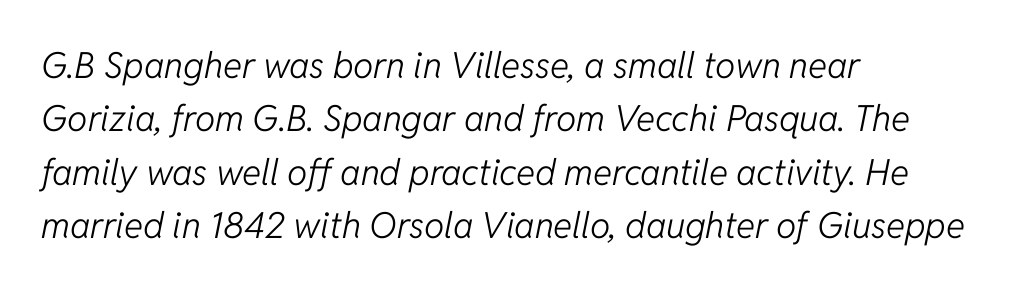
{"italic": "yes", "lean": "right", "slant_degrees": 11, "bold": "no", "weight": "light", "width": "normal", "stroke_contrast": "low", "x_height": "medium", "monospaced": "no", "underline": "no", "align": "left", "line_spacing": "normal", "line_spacing_ratio": 1.48, "letter_spacing": "normal", "letter_spacing_em": 0.0, "glyph_px": 36}
